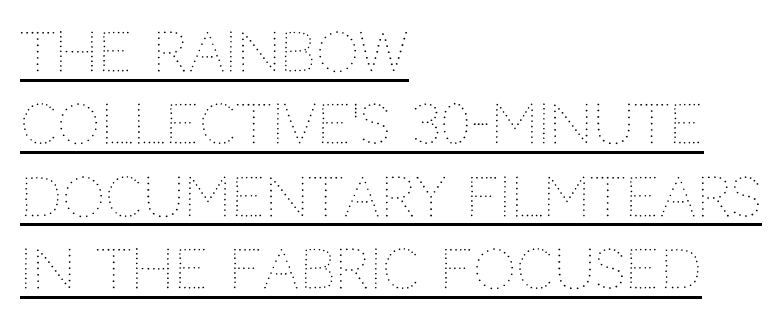
{"italic": "no", "bold": "no", "weight": "thin", "width": "normal", "stroke_contrast": "medium", "x_height": "large", "monospaced": "no", "underline": "yes", "align": "left", "line_spacing": "normal", "line_spacing_ratio": 1.34, "letter_spacing": "normal", "letter_spacing_em": 0.0, "glyph_px": 54}
